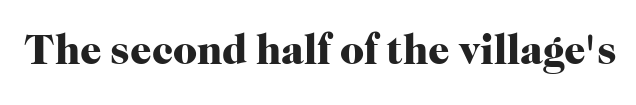
The image shows 42 px heavy serif type, upright; set normal letter spacing, not underlined; high stroke contrast and a medium x-height.
